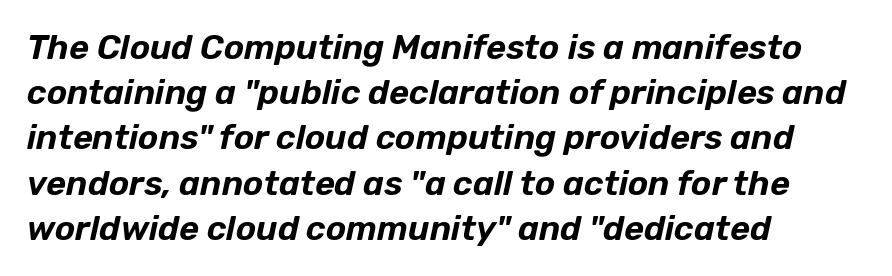
{"italic": "yes", "lean": "right", "slant_degrees": 12, "width": "normal", "stroke_contrast": "low", "x_height": "medium", "monospaced": "no", "underline": "no", "align": "left", "line_spacing": "normal", "line_spacing_ratio": 1.33, "letter_spacing": "normal", "letter_spacing_em": 0.0, "glyph_px": 34}
